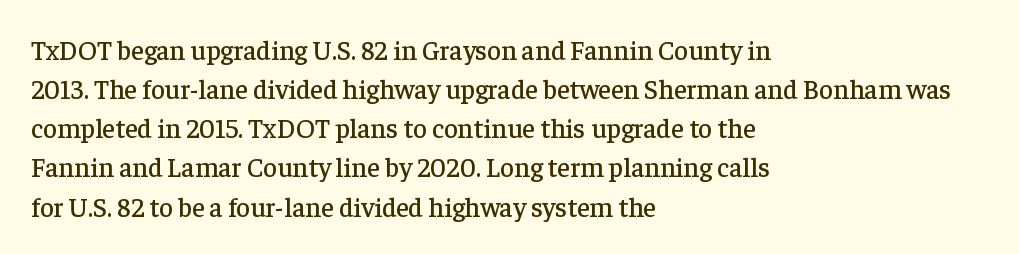
{"italic": "no", "underline": "no", "align": "left", "line_spacing": "normal", "line_spacing_ratio": 1.45, "letter_spacing": "normal", "letter_spacing_em": 0.0, "glyph_px": 27}
